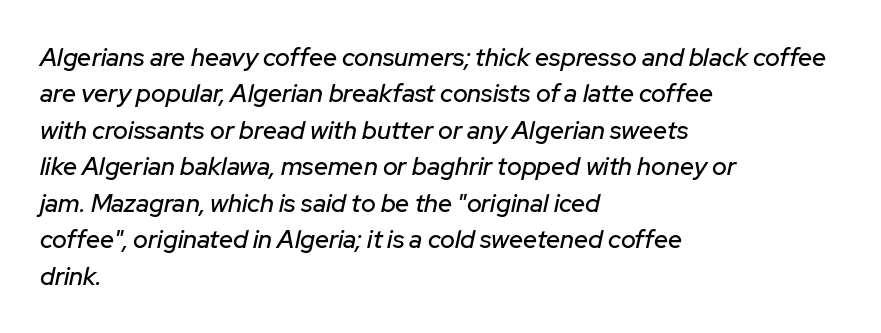
Q: Is the text italic (slanted)? A: Yes, it leans right by about 12 degrees.
Q: Is the text underlined? A: No.
Q: How is the paragraph aligned? A: Left-aligned.
Q: Is the spacing between letters normal or unusually wide? A: Normal.
Q: Is the spacing between lines tight, normal or loose? A: Normal.
